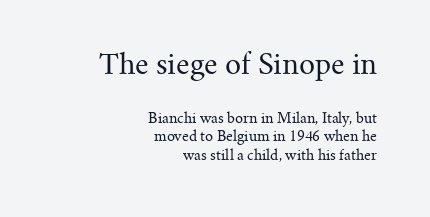
Q: Is the text bold? A: No.
Q: Is the text italic (slanted)? A: No, it is upright.
Q: Is the typeface a serif or a sans-serif typeface? A: Serif.
Q: Is the text underlined? A: No.
Q: How is the paragraph aligned? A: Right-aligned.
Q: Is the spacing between letters normal or unusually wide? A: Normal.
Q: Is the spacing between lines tight, normal or loose? A: Normal.
Q: Which block of text is set in a larger size, the first (top) or the second (bottom)? A: The first (top) one.
Q: Width (condensed, normal, or wide)? A: Normal.
Q: Stroke contrast? A: Medium.
Q: x-height? A: Small.
Q: Monospaced? A: No.
